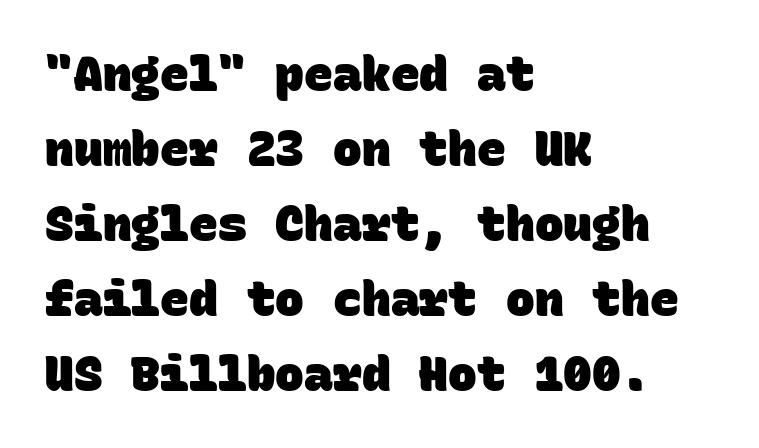
In terms of letterform style, serifs are entirely absent. A dark, heavy texture on the line: the type is bold. Honestly, the letter spacing is just normal — you wouldn't notice it. Horizontally, the lines are justified to the leading edge only. Underlining? Definitely not there.
